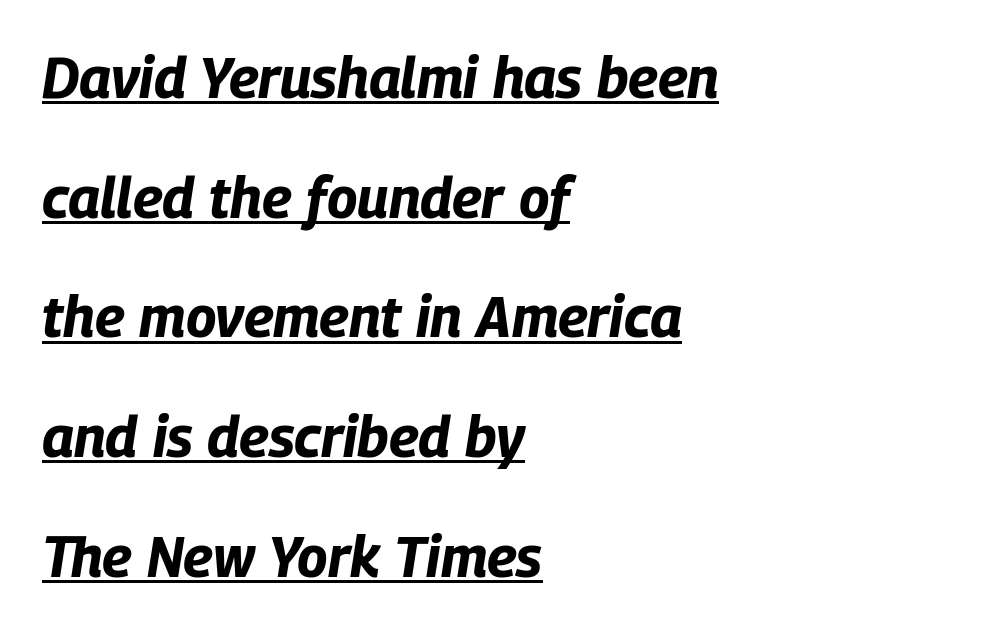
The image shows 57 px bold, condensed type, italic (leaning right); set left-aligned, loose line spacing (2.1x), normal letter spacing, underlined; low stroke contrast and a large x-height.
